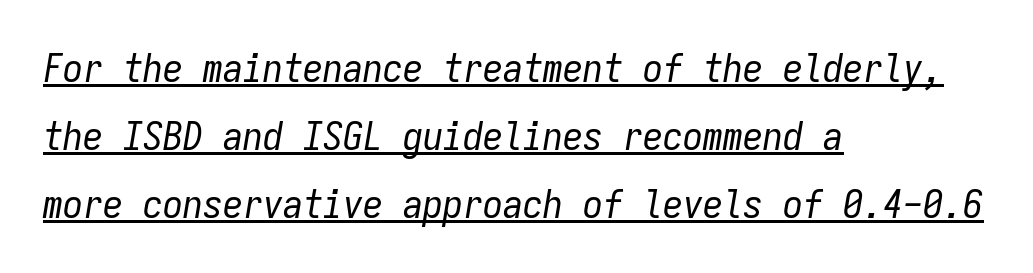
Q: Is the text bold? A: No.
Q: Is the text italic (slanted)? A: Yes, it leans right by about 9 degrees.
Q: Is the text underlined? A: Yes.
Q: How is the paragraph aligned? A: Left-aligned.
Q: Is the spacing between letters normal or unusually wide? A: Normal.
Q: Is the spacing between lines tight, normal or loose? A: Normal.
Q: Width (condensed, normal, or wide)? A: Condensed.
Q: Stroke contrast? A: Low.
Q: x-height? A: Medium.
Q: Monospaced? A: Yes.
